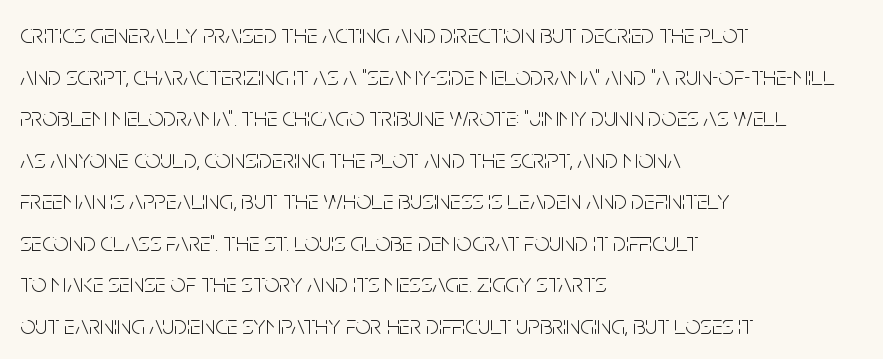
This sample uses an upright cut, with every glyph sitting square on the baseline. Lines of text with bare space underneath. The setting favours the left margin, as ordinary paragraphs usually do. Leading: standard. The typesetting does not lean heavy: it is not bold. You could call the tracking neutral — neither tight nor loose.
